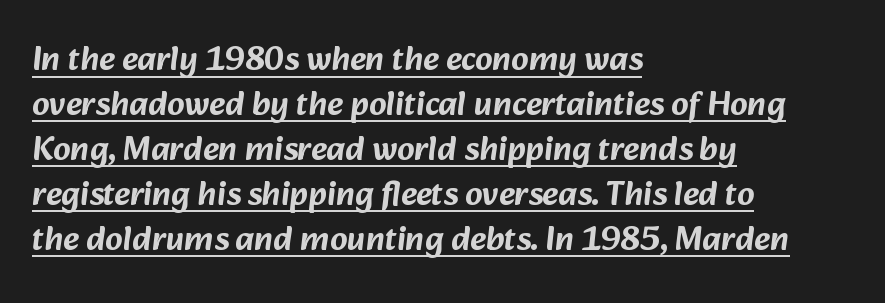
Does the copy run flush right? No — it runs flush left. Caption: lettering with a line underneath. Students, note that the glyphs here touch the page at normal intervals. Compared with typical paragraphs, the rows here are spaced about the same. Look at the bottom of the vertical strokes: they stop flat, with no serifs. Is this a fixed-width face? No — the glyphs have proportional, varying widths.
